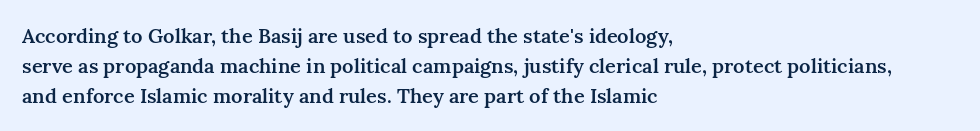
Q: Is the text bold? A: Semi-bold.
Q: Is the text italic (slanted)? A: No, it is upright.
Q: Is the text underlined? A: No.
Q: How is the paragraph aligned? A: Left-aligned.
Q: Is the spacing between letters normal or unusually wide? A: Normal.
Q: Is the spacing between lines tight, normal or loose? A: Normal.
